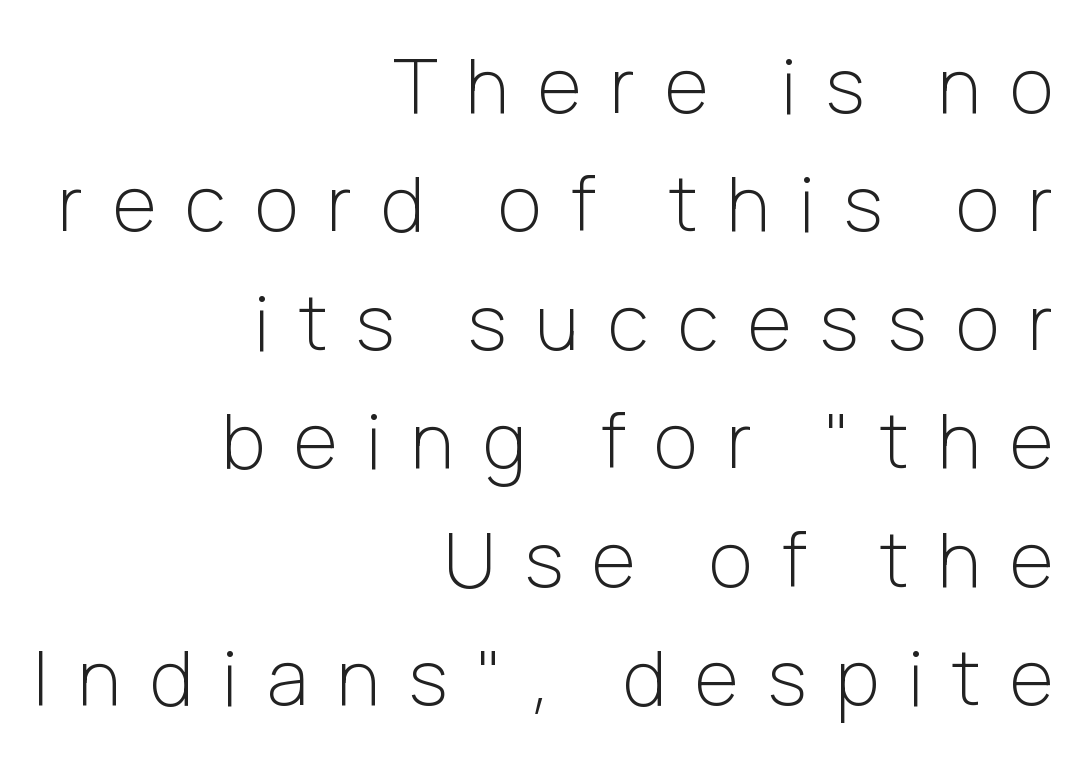
Q: Is the text bold? A: No.
Q: Is the text italic (slanted)? A: No, it is upright.
Q: Is the typeface a serif or a sans-serif typeface? A: Sans-serif.
Q: Is the text underlined? A: No.
Q: How is the paragraph aligned? A: Right-aligned.
Q: Is the spacing between letters normal or unusually wide? A: Unusually wide.
Q: Is the spacing between lines tight, normal or loose? A: Normal.
Q: Width (condensed, normal, or wide)? A: Normal.
Q: Stroke contrast? A: Low.
Q: x-height? A: Medium.
Q: Monospaced? A: No.
